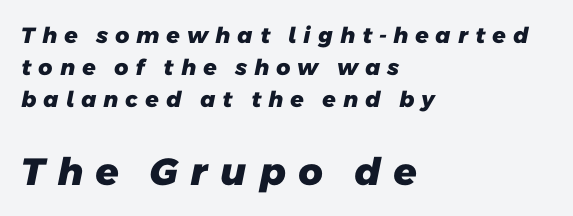
The image shows 38 px heavy sans-serif type; set left-aligned, normal line spacing (1.46x), unusually wide letter spacing (+0.29 em), not underlined; the second (bottom) block is 1.73x larger; low stroke contrast and a medium x-height.
